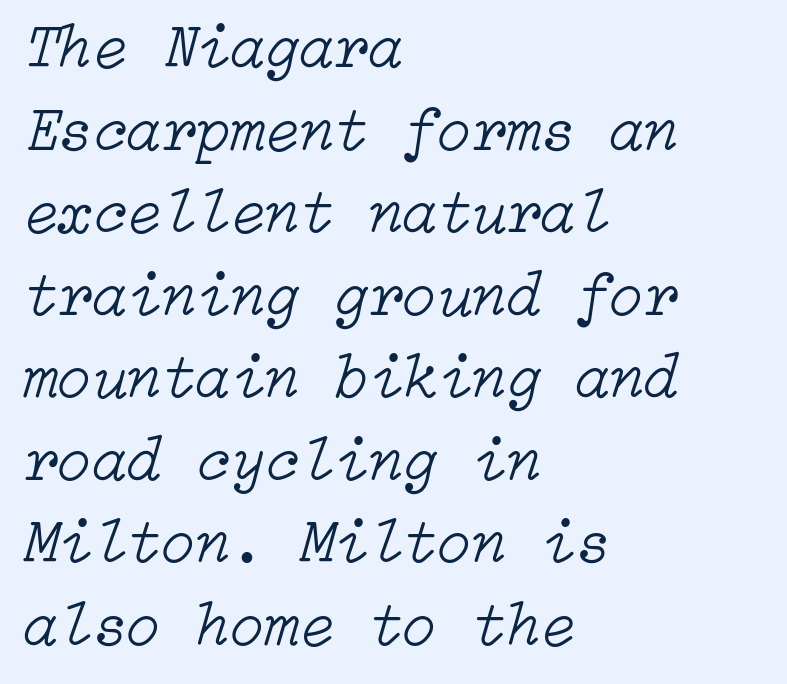
{"italic": "yes", "lean": "right", "slant_degrees": 15, "bold": "no", "weight": "light", "width": "normal", "stroke_contrast": "low", "x_height": "medium", "underline": "no", "align": "left", "line_spacing": "normal", "line_spacing_ratio": 1.31, "letter_spacing": "normal", "letter_spacing_em": 0.0, "glyph_px": 63}
